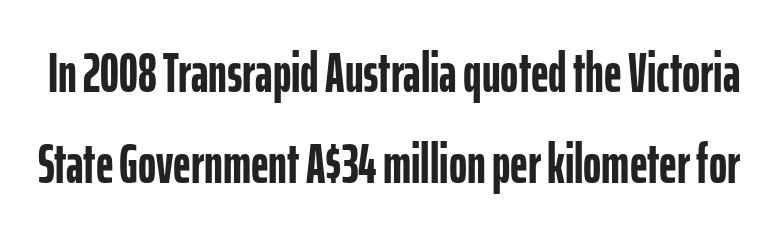
The image shows 55 px semibold, condensed sans-serif type, upright; set normal line spacing (1.66x), normal letter spacing, not underlined; low stroke contrast and a medium x-height.
